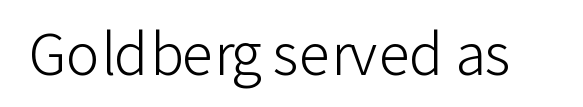
Each letter keeps its own natural width here, so spacing adapts to shape. Type style note: lacks serifs. Designer's note — italics off, roman on. This rendering leaves character spacing at its baseline value. The letters look calm and open, with moderate or lighter stems.
